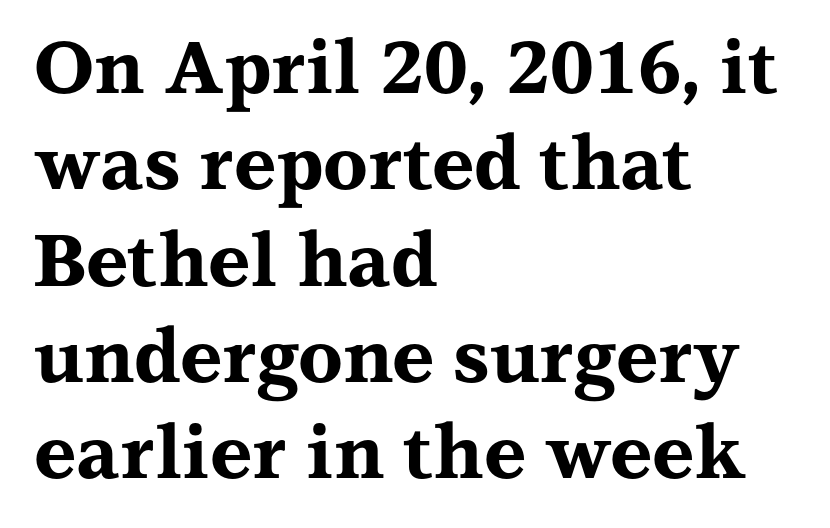
{"serif": "yes", "italic": "no", "bold": "yes", "weight": "bold", "width": "wide", "stroke_contrast": "medium", "x_height": "medium", "monospaced": "no", "underline": "no", "align": "left", "line_spacing": "normal", "line_spacing_ratio": 1.32, "letter_spacing": "normal", "letter_spacing_em": 0.0, "glyph_px": 73}
